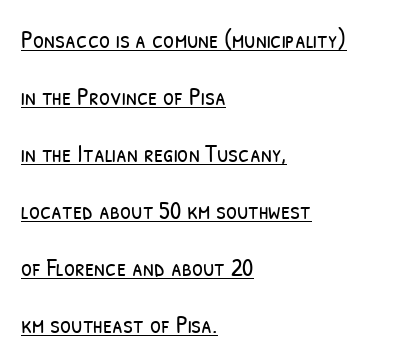
Words appear dense and cohesive because spacing is normal. Quick note: underline on. Caption: face not bold, strokes unweighted. The designer dialed line spacing up above the default. The ragged edge is on the right, which tells us the setting is flush left.
